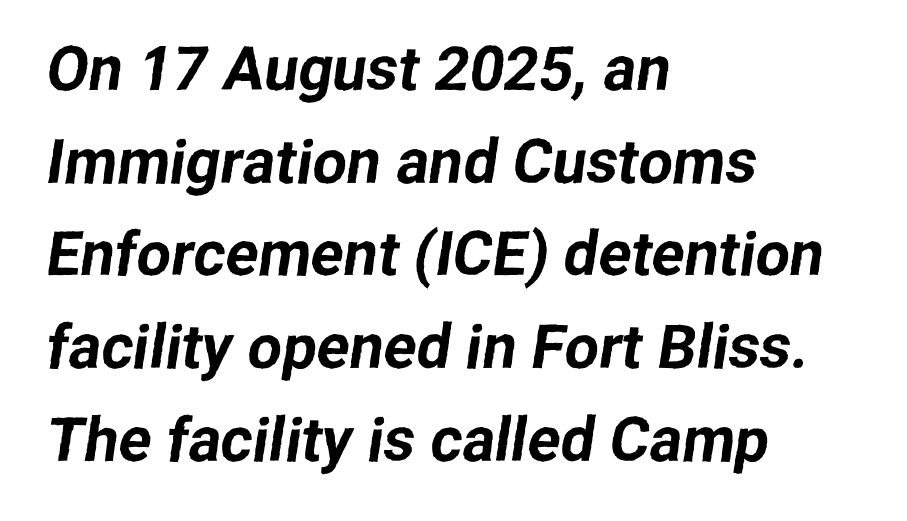
These lines are composed in type without serifs. Short and long lines alike share a common starting point at left. Evenly set lines give the paragraph a standard silhouette. Inter-character spacing is left at the font's built-in metrics. Proportional: the letters do not fall into vertical columns.
